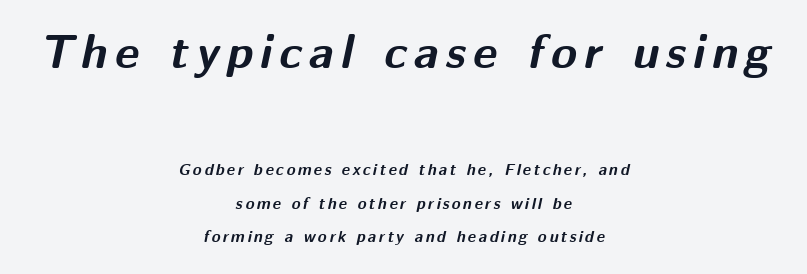
These lines were composed using italics. Quick note: underline off. The passage shown begins with its larger block and ends with its smaller one. The font is running at its bold setting.
